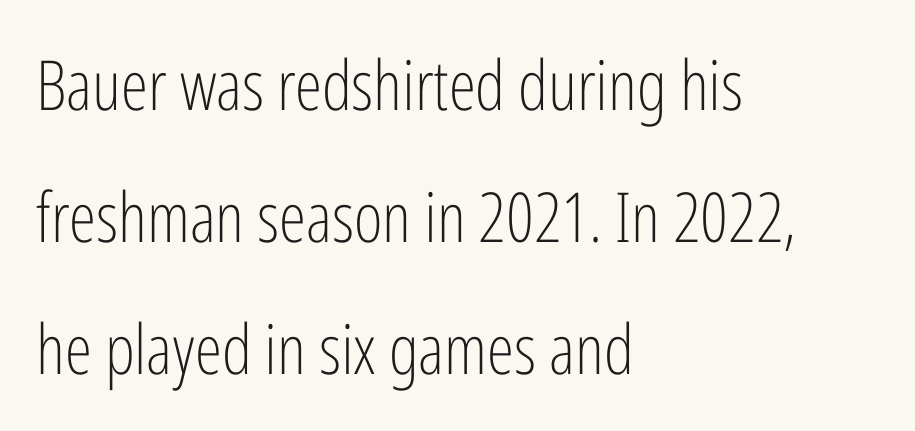
Q: Is the text bold? A: No.
Q: Is the text italic (slanted)? A: No, it is upright.
Q: Is the typeface a serif or a sans-serif typeface? A: Sans-serif.
Q: Is the text underlined? A: No.
Q: How is the paragraph aligned? A: Left-aligned.
Q: Is the spacing between letters normal or unusually wide? A: Normal.
Q: Is the spacing between lines tight, normal or loose? A: Loose.
Q: Width (condensed, normal, or wide)? A: Condensed.
Q: Stroke contrast? A: Low.
Q: x-height? A: Medium.
Q: Monospaced? A: No.
